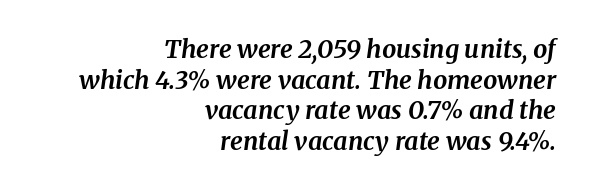
Nobody touched the tracking dial on this one. Look at the stroke-to-counter ratio: heavy, a bold. Rendered with sloped, italic letterforms. The space beneath each line is pristine and unruled. Every row of glyphs terminates at an identical x-position on the right.
